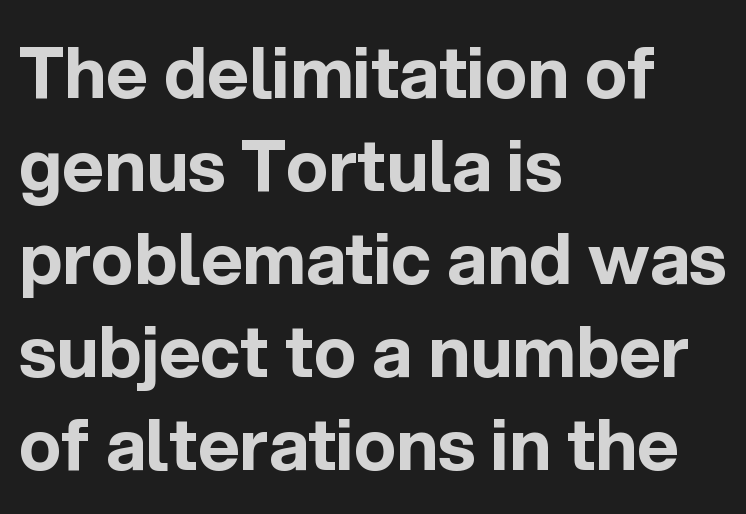
Whoever set this chose a conventional vertical rhythm. Is this a fixed-width face? No — the glyphs have proportional, varying widths. No word sits above an underline. The type is set solid horizontally, with unmodified tracking. The font's upright variant was chosen for this text. The lines are quadded left.
